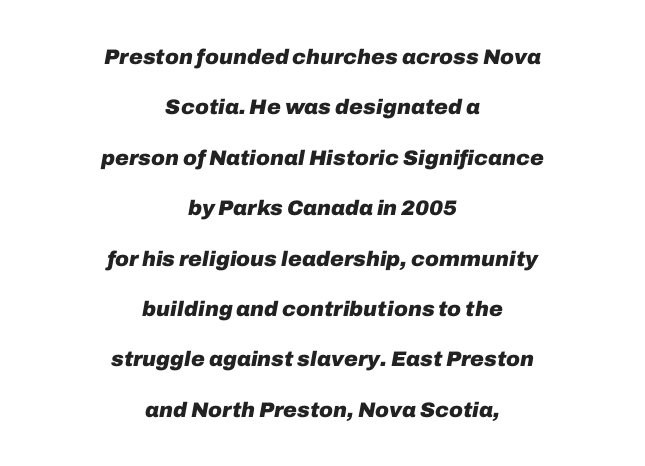
Rule under the text: the space is simply empty. A centered setting, common on invitations and titles, is used for this passage. How are the letters spaced? Ordinarily, with no added tracking. Honestly, the rows look like they've been pulled way apart. Pretty heavy lettering here — definitely bold. The typography opts for an oblique posture over an upright one.
